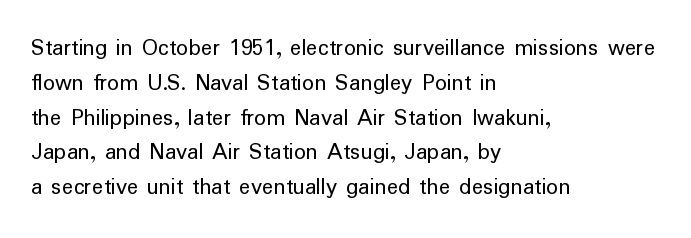
{"italic": "no", "bold": "no", "underline": "no", "align": "left", "line_spacing": "normal", "line_spacing_ratio": 1.45, "letter_spacing": "normal", "letter_spacing_em": 0.0, "glyph_px": 24}
